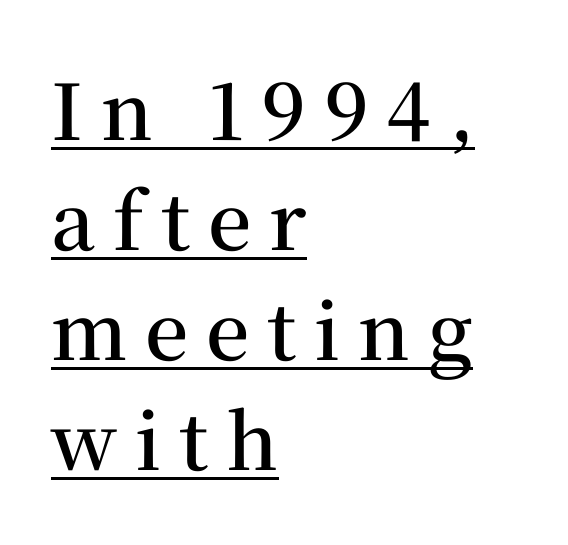
The image shows 77 px semibold serif type, upright; set left-aligned, normal line spacing (1.43x), unusually wide letter spacing (+0.23 em), underlined; medium stroke contrast and a medium x-height.
